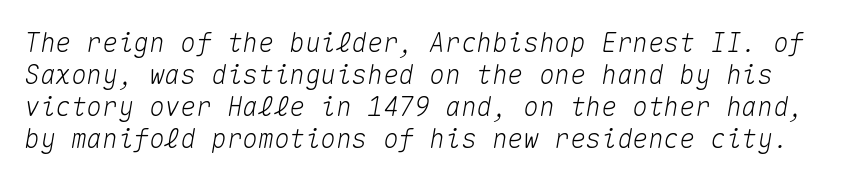
The image shows 26 px text type, italic (leaning right); set line spacing 1.23x, normal letter spacing, not underlined.
